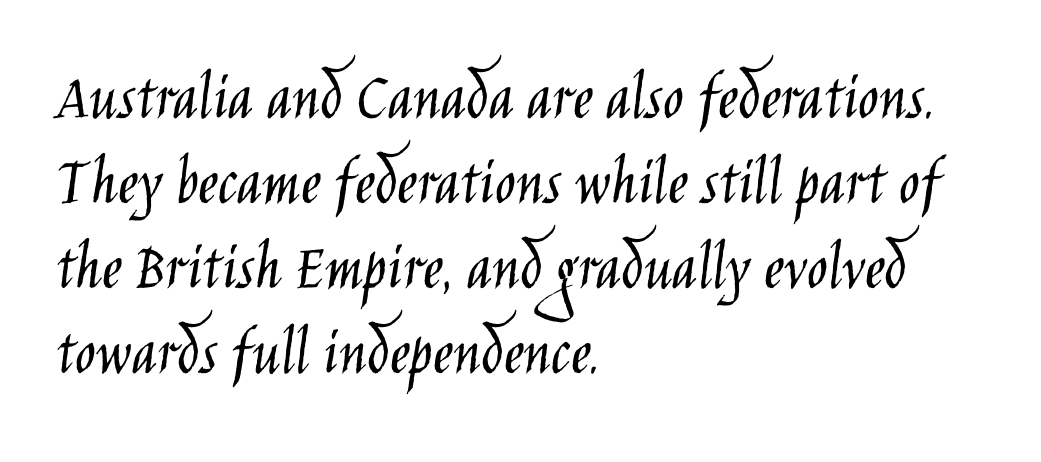
Q: Is the text bold? A: No.
Q: Is the text italic (slanted)? A: Yes.
Q: Is the typeface a serif or a sans-serif typeface? A: Sans-serif.
Q: Is the text underlined? A: No.
Q: How is the paragraph aligned? A: Left-aligned.
Q: Is the spacing between letters normal or unusually wide? A: Normal.
Q: Width (condensed, normal, or wide)? A: Condensed.
Q: Stroke contrast? A: Low.
Q: x-height? A: Large.
Q: Monospaced? A: No.
